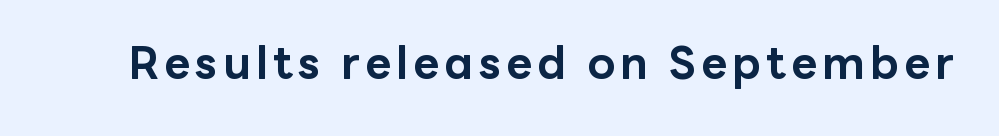
The image shows 45 px bold sans-serif type, upright; set not underlined; low stroke contrast and a medium x-height.
